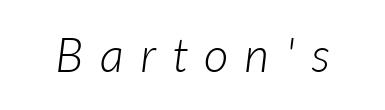
Q: Is the text bold? A: No.
Q: Is the typeface a serif or a sans-serif typeface? A: Sans-serif.
Q: Is the text underlined? A: No.
Q: Is the spacing between letters normal or unusually wide? A: Unusually wide.
Q: Width (condensed, normal, or wide)? A: Normal.
Q: Stroke contrast? A: Low.
Q: x-height? A: Medium.
Q: Monospaced? A: No.
